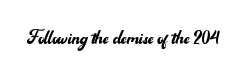
The image shows 24 px text type; set normal letter spacing, not underlined.
